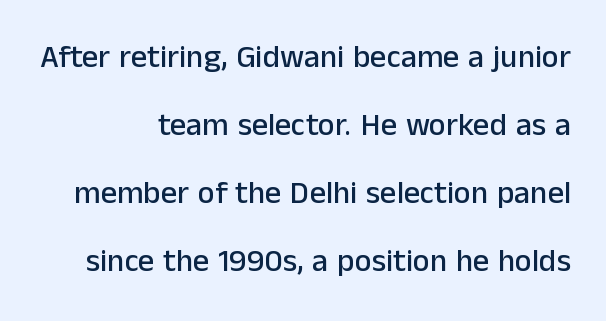
Q: Is the text italic (slanted)? A: No, it is upright.
Q: Is the typeface a serif or a sans-serif typeface? A: Sans-serif.
Q: Is the text underlined? A: No.
Q: How is the paragraph aligned? A: Right-aligned.
Q: Is the spacing between letters normal or unusually wide? A: Normal.
Q: Is the spacing between lines tight, normal or loose? A: Loose.
Q: Width (condensed, normal, or wide)? A: Normal.
Q: Stroke contrast? A: Low.
Q: x-height? A: Medium.
Q: Monospaced? A: No.
